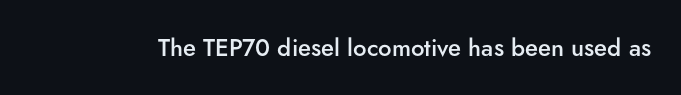
Q: Is the text bold? A: Semi-bold.
Q: Is the text italic (slanted)? A: No, it is upright.
Q: Is the text underlined? A: No.
Q: Is the spacing between letters normal or unusually wide? A: Normal.
